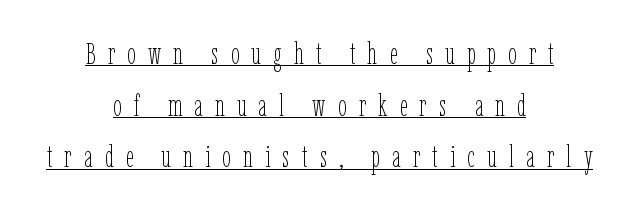
A typesetter would call this heavily tracked-out type. Neither beginnings nor endings align; midpoints do. Each line of the rendering has a horizontal stroke beneath the glyphs. The characters are drawn with everyday or finer stroke widths.
